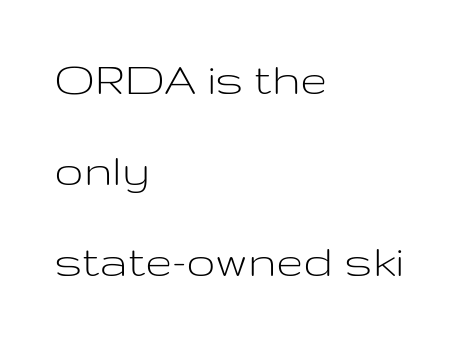
Q: Is the text bold? A: No.
Q: Is the text italic (slanted)? A: No, it is upright.
Q: Is the typeface a serif or a sans-serif typeface? A: Sans-serif.
Q: Is the text underlined? A: No.
Q: How is the paragraph aligned? A: Left-aligned.
Q: Is the spacing between letters normal or unusually wide? A: Normal.
Q: Width (condensed, normal, or wide)? A: Wide.
Q: Stroke contrast? A: Low.
Q: x-height? A: Medium.
Q: Monospaced? A: No.
